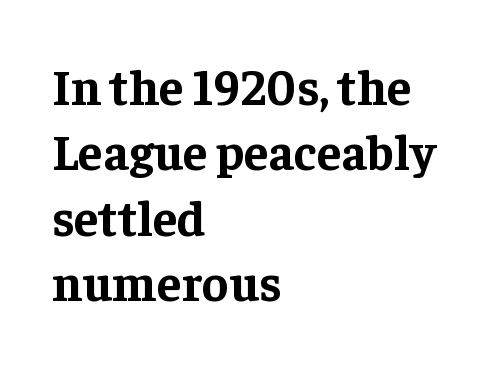
Small tapered or slab feet sit at the stroke ends, so this counts as serif. Which margin do the lines hug? The left one — the right edge is uneven. Nothing unusual about the tracking: characters are spaced as the font intends. Each letter keeps its own natural width here, so spacing adapts to shape. Rows of type keep a routine distance in the vertical direction. A roman cut, with each character standing at attention.
